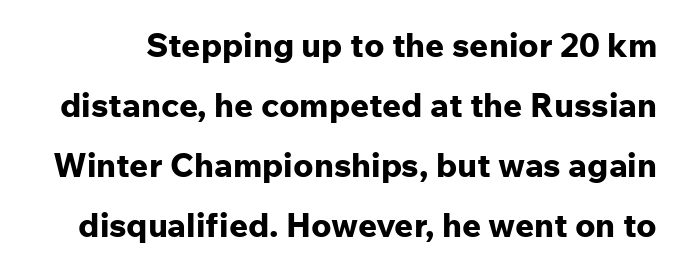
The image shows 33 px bold sans-serif type, upright; set line spacing 1.82x, normal letter spacing, not underlined; low stroke contrast and a medium x-height.
